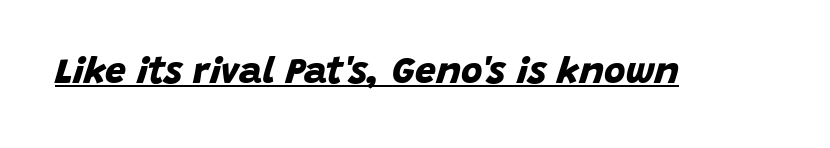
{"serif": "no", "bold": "yes", "weight": "bold", "width": "normal", "stroke_contrast": "low", "x_height": "large", "monospaced": "no", "underline": "yes", "letter_spacing": "normal", "letter_spacing_em": 0.0, "glyph_px": 37}
